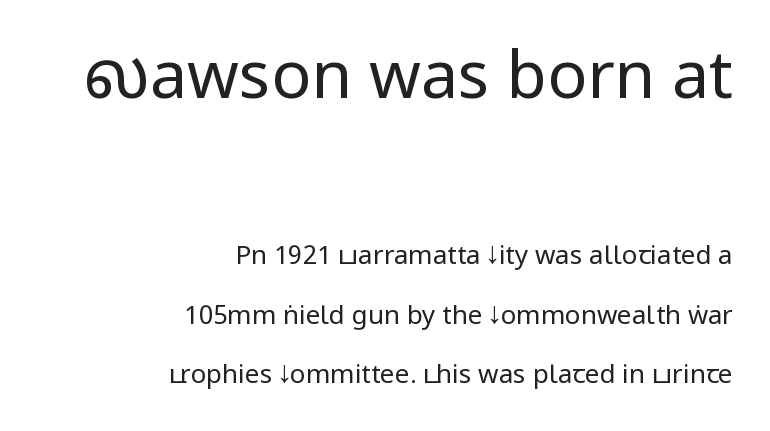
{"serif": "no", "italic": "no", "bold": "no", "weight": "regular", "width": "condensed", "stroke_contrast": "low", "x_height": "large", "monospaced": "no", "underline": "no", "align": "right", "line_spacing": "loose", "line_spacing_ratio": 2.28, "letter_spacing": "normal", "letter_spacing_em": 0.0, "larger_block": "first", "size_ratio": 2.54, "glyph_px": 66}
